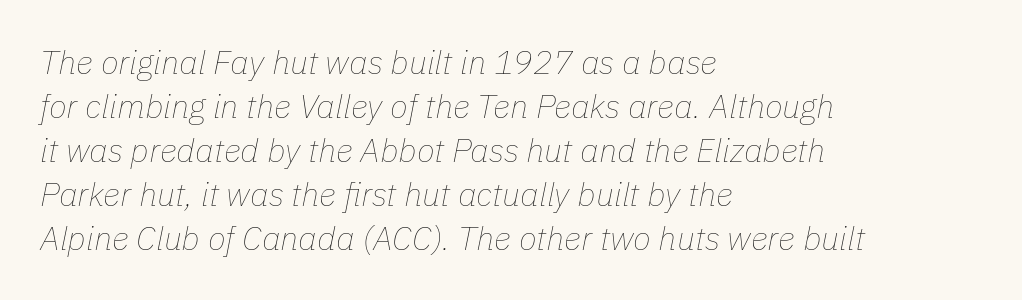
Nobody touched the tracking dial on this one. Is this a fixed-width face? No — the glyphs have proportional, varying widths. A typesetter would mark this as italic. The leading is moderate, giving the passage an even texture. Think standard paragraph weight, or any step lighter than that. Clear beneath every line of the passage.
